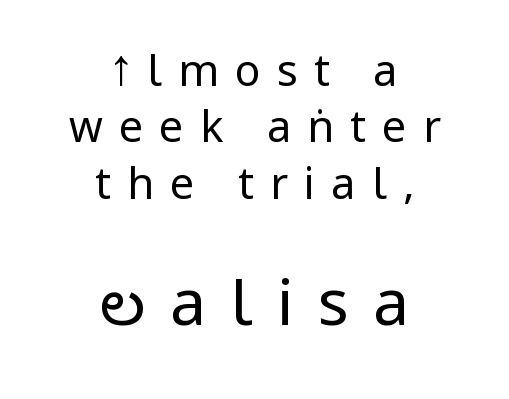
{"serif": "no", "italic": "no", "bold": "no", "weight": "regular", "width": "condensed", "stroke_contrast": "low", "x_height": "large", "monospaced": "no", "underline": "no", "align": "center", "line_spacing": "normal", "line_spacing_ratio": 1.31, "letter_spacing": "wide", "letter_spacing_em": 0.38, "larger_block": "second", "size_ratio": 1.49, "glyph_px": 64}
